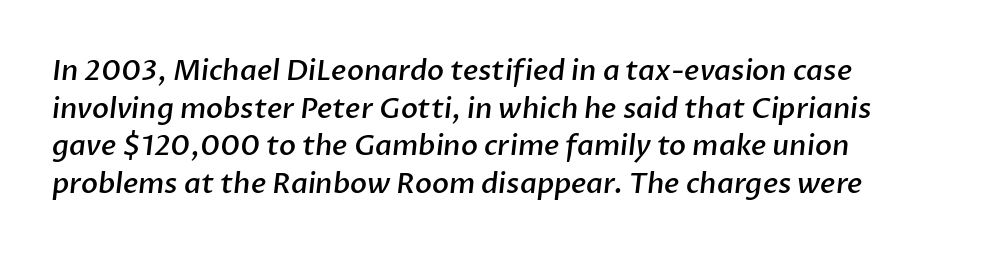
The image shows 28 px semibold sans-serif type; set normal line spacing (1.34x), normal letter spacing, not underlined; low stroke contrast and a medium x-height.
